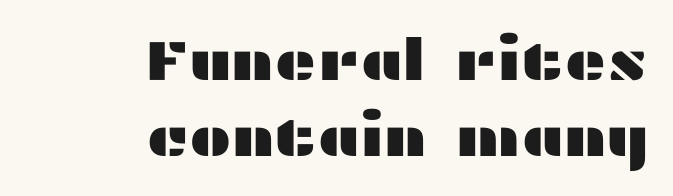
Italic? Not at all — the glyphs are vertical. A normal amount of white space separates one row of letters from the next. The tracking reads as untouched default to a designer's eye. Plain, unruled lines of type.
